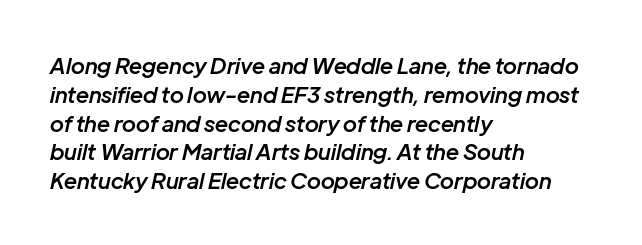
{"italic": "yes", "lean": "right", "slant_degrees": 12, "bold": "semi", "underline": "no", "align": "left", "line_spacing": "normal", "line_spacing_ratio": 1.31, "letter_spacing": "normal", "letter_spacing_em": 0.0, "glyph_px": 22}
